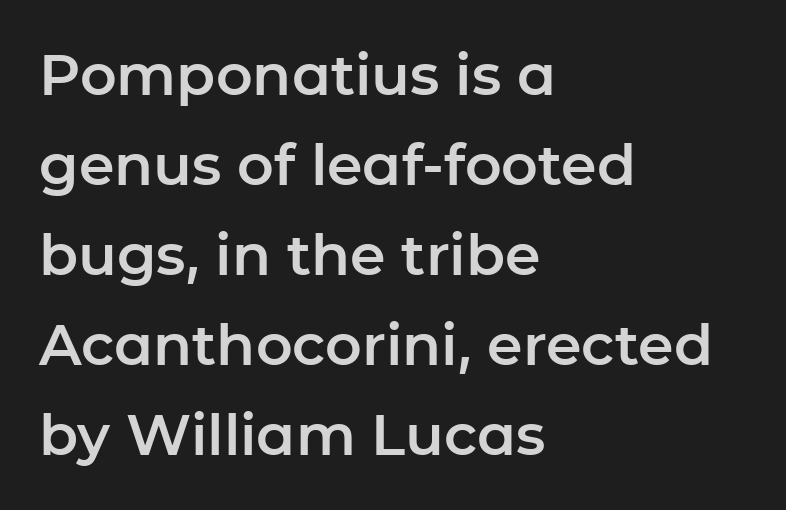
The image shows 57 px sans-serif type, upright; set left-aligned, normal line spacing (1.58x), normal letter spacing, not underlined; low stroke contrast and a medium x-height.
